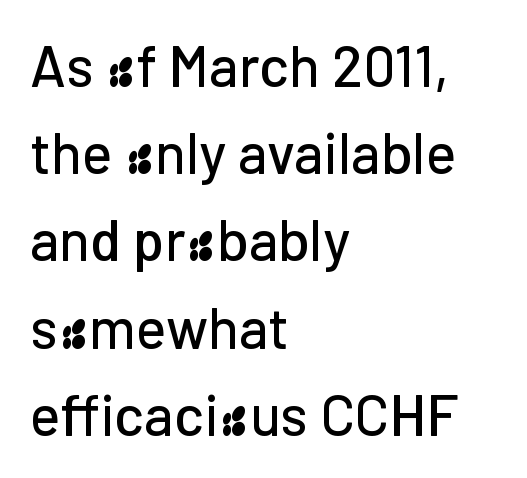
Q: Is the text italic (slanted)? A: No, it is upright.
Q: Is the typeface a serif or a sans-serif typeface? A: Sans-serif.
Q: Is the text underlined? A: No.
Q: How is the paragraph aligned? A: Left-aligned.
Q: Is the spacing between letters normal or unusually wide? A: Normal.
Q: Is the spacing between lines tight, normal or loose? A: Normal.
Q: Width (condensed, normal, or wide)? A: Normal.
Q: Stroke contrast? A: Low.
Q: x-height? A: Medium.
Q: Monospaced? A: No.
